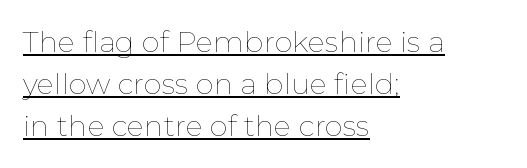
Layout note: lines flush left. A typesetter would call this leading conventional body-copy spacing. This is the regular roman posture of the typeface. The face looks like a standard text weight, possibly lighter.
